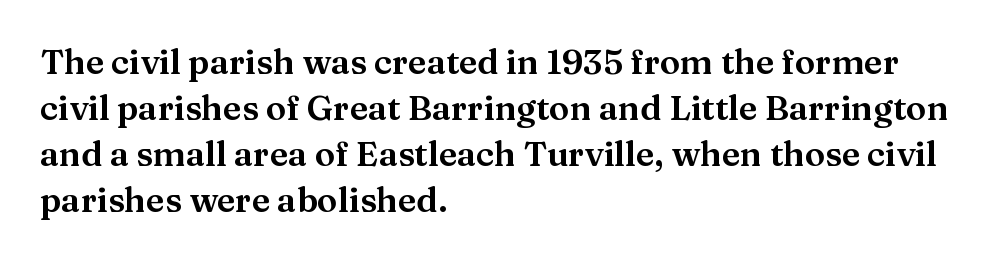
Posture: upright roman. A clean baseline with only descenders dipping below it. Old-style or modern, the face here clearly has serifs. The space between consecutive lines is moderate. Words appear dense and cohesive because spacing is normal.
